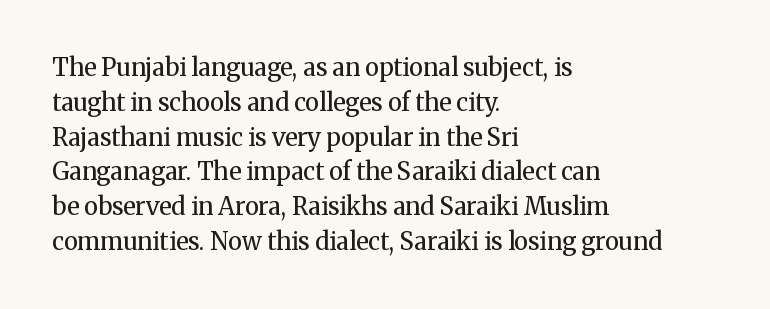
Q: Is the text bold? A: No.
Q: Is the text italic (slanted)? A: No, it is upright.
Q: Is the text underlined? A: No.
Q: How is the paragraph aligned? A: Left-aligned.
Q: Is the spacing between letters normal or unusually wide? A: Normal.
Q: Is the spacing between lines tight, normal or loose? A: Normal.
